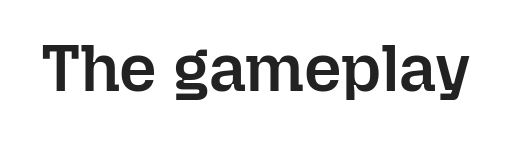
{"italic": "no", "bold": "semi", "weight": "semibold", "width": "normal", "stroke_contrast": "low", "x_height": "medium", "monospaced": "no", "underline": "no", "letter_spacing": "normal", "letter_spacing_em": 0.0, "glyph_px": 66}
